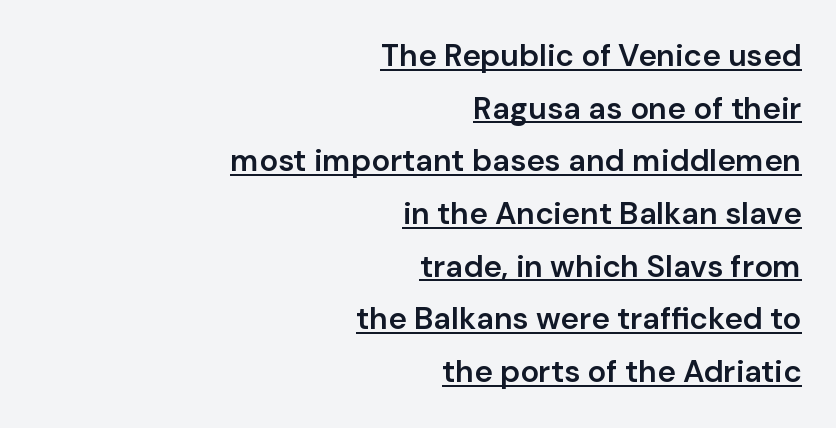
{"serif": "no", "italic": "no", "bold": "semi", "weight": "semibold", "width": "normal", "stroke_contrast": "low", "x_height": "medium", "monospaced": "no", "underline": "yes", "align": "right", "line_spacing": "normal", "line_spacing_ratio": 1.7, "letter_spacing": "normal", "letter_spacing_em": 0.0, "glyph_px": 31}
